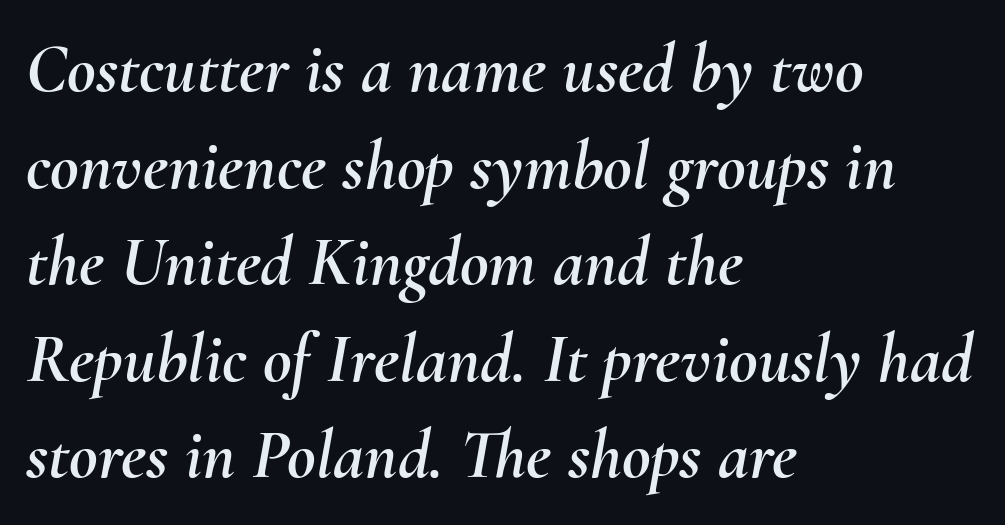
The image shows 70 px text type, italic (leaning right); set left-aligned, normal line spacing (1.38x), normal letter spacing, not underlined; medium stroke contrast and a small x-height.
